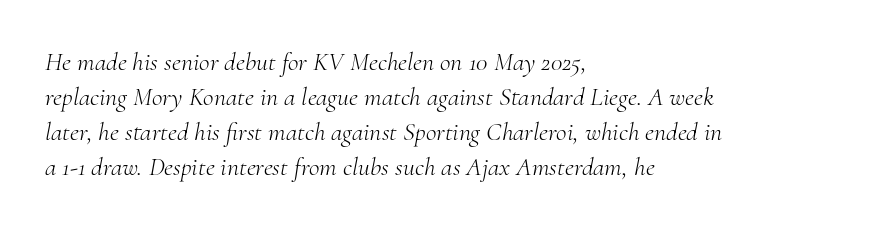
{"italic": "yes", "lean": "right", "slant_degrees": 10, "bold": "no", "underline": "no", "align": "left", "line_spacing": "normal", "line_spacing_ratio": 1.35, "letter_spacing": "normal", "letter_spacing_em": 0.0, "glyph_px": 26}
